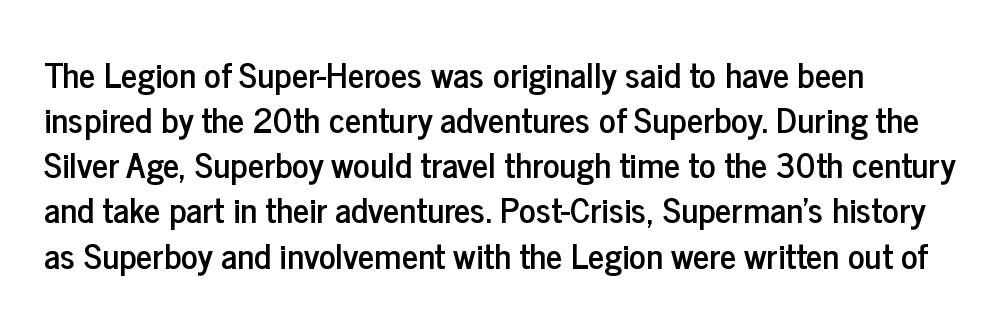
Q: Is the text italic (slanted)? A: No, it is upright.
Q: Is the typeface a serif or a sans-serif typeface? A: Sans-serif.
Q: Is the text underlined? A: No.
Q: How is the paragraph aligned? A: Left-aligned.
Q: Is the spacing between letters normal or unusually wide? A: Normal.
Q: Is the spacing between lines tight, normal or loose? A: Normal.
Q: Width (condensed, normal, or wide)? A: Condensed.
Q: Stroke contrast? A: Low.
Q: x-height? A: Medium.
Q: Monospaced? A: No.
